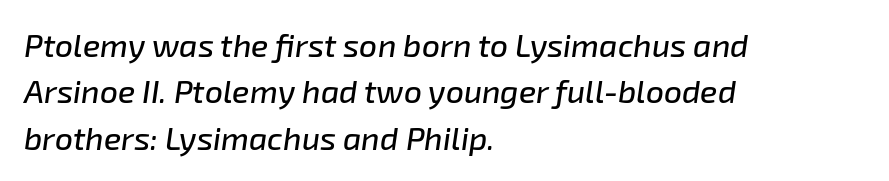
Q: Is the text italic (slanted)? A: Yes, it leans right by about 8 degrees.
Q: Is the text underlined? A: No.
Q: How is the paragraph aligned? A: Left-aligned.
Q: Is the spacing between letters normal or unusually wide? A: Normal.
Q: Is the spacing between lines tight, normal or loose? A: Normal.
Q: Width (condensed, normal, or wide)? A: Normal.
Q: Stroke contrast? A: Low.
Q: x-height? A: Medium.
Q: Monospaced? A: No.
